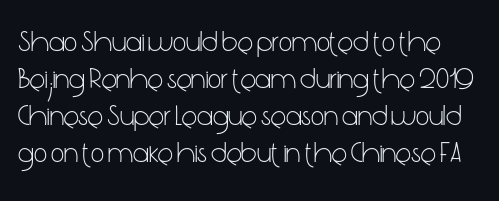
The font is comparable to plain body text, perhaps lighter. Does the leading feel generous? No, just average. Character widths vary here, with narrow letters taking less room than wide ones. Each letter's strokes conclude bluntly, with no projecting serifs. What stands out about the letter spacing? Nothing — it is the standard amount.
